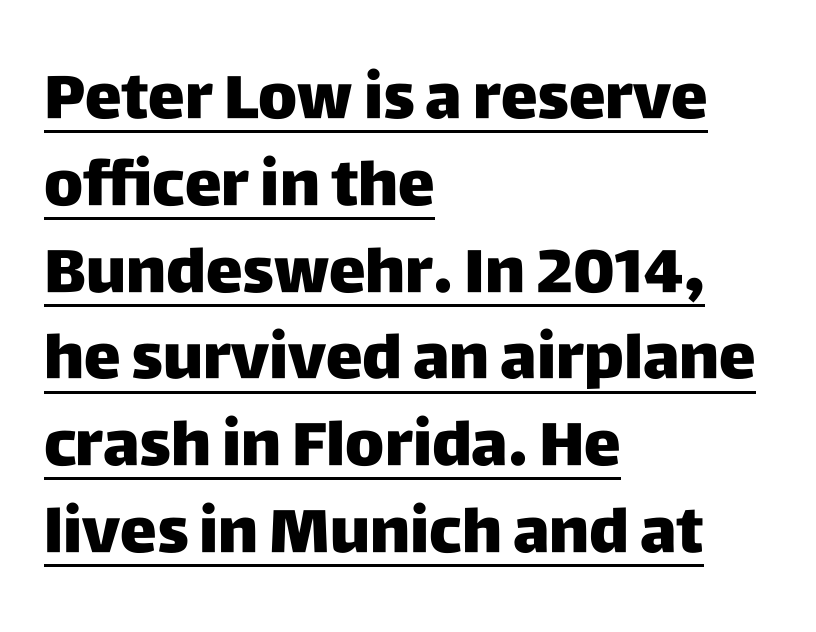
Q: Is the text bold? A: Yes.
Q: Is the text italic (slanted)? A: No, it is upright.
Q: Is the typeface a serif or a sans-serif typeface? A: Sans-serif.
Q: Is the text underlined? A: Yes.
Q: How is the paragraph aligned? A: Left-aligned.
Q: Is the spacing between letters normal or unusually wide? A: Normal.
Q: Is the spacing between lines tight, normal or loose? A: Normal.
Q: Width (condensed, normal, or wide)? A: Normal.
Q: Stroke contrast? A: Low.
Q: x-height? A: Large.
Q: Monospaced? A: No.
